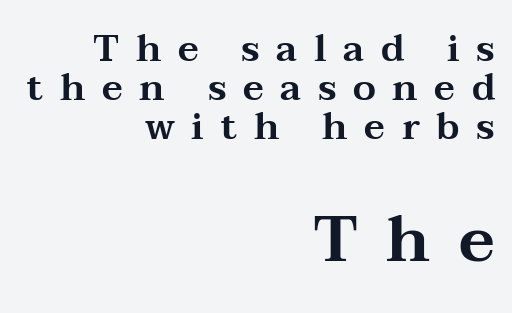
The image shows 64 px wide serif type, upright; set right-aligned, tight line spacing (1.05x), unusually wide letter spacing (+0.45 em), not underlined; the second (bottom) block is 1.73x larger; medium stroke contrast and a medium x-height.
